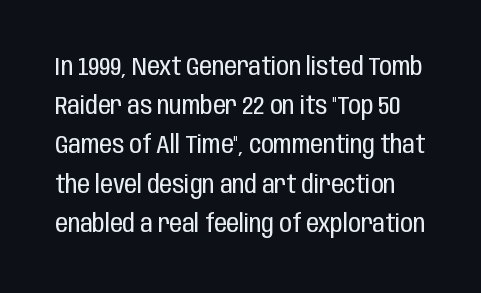
Check the space under the baseline: it is left empty. Characters remain perfectly vertical along every line. Default kerning and tracking; the words read as compact shapes. Stems here are at most as thick as an everyday book face.
